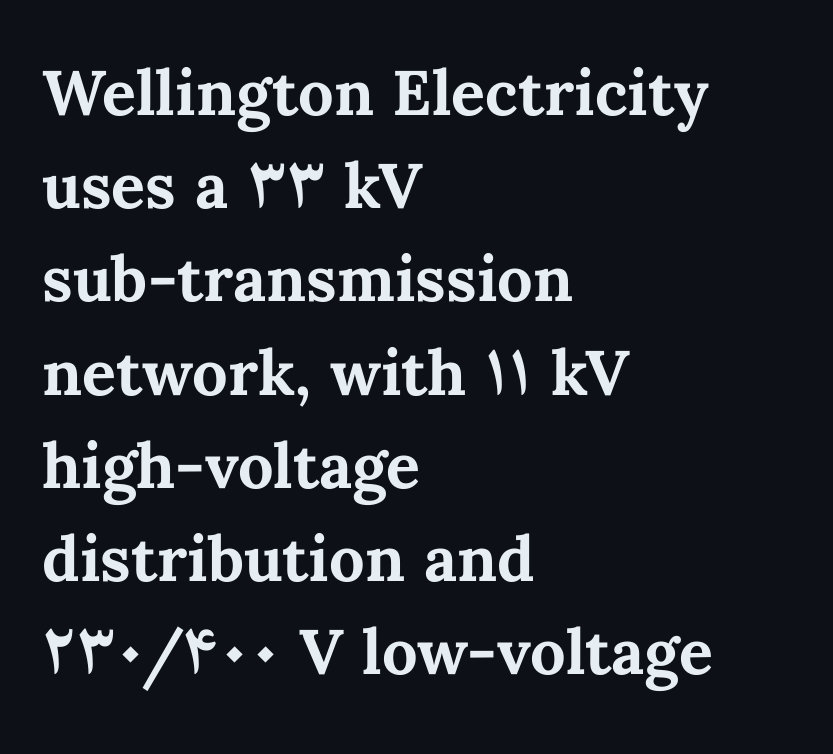
Does the leading feel generous? No, just average. This rendering uses left alignment, leaving the right contour irregular. The letters stand upright; this is a roman face. This sample has the flowing, uneven cadence of proportional lettering. Is the letter spacing exaggerated? No — it looks like the ordinary default. The font is running at its bold setting.
